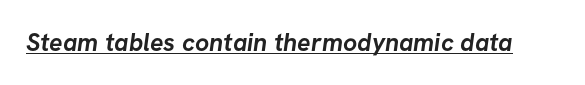
The image shows 25 px bold type; set normal letter spacing, underlined.
